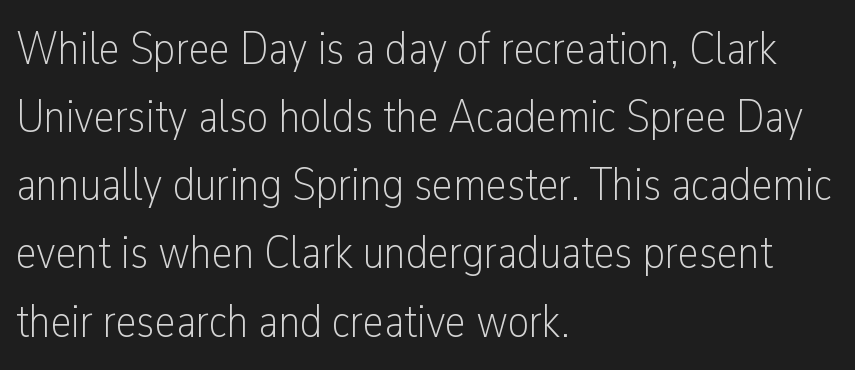
The image shows 47 px light, condensed sans-serif type, upright; set left-aligned, normal line spacing (1.45x), normal letter spacing, not underlined; low stroke contrast and a medium x-height.
